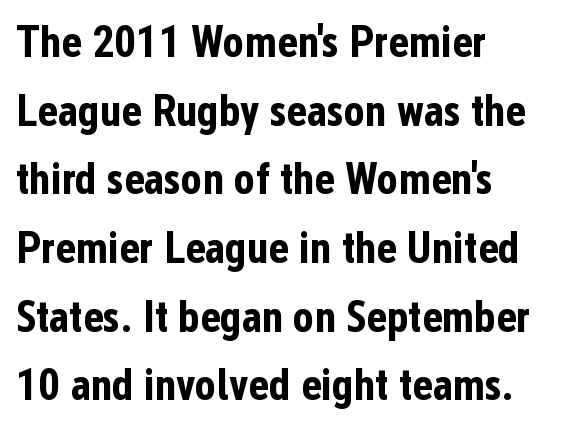
Q: Is the text bold? A: Yes.
Q: Is the text italic (slanted)? A: No, it is upright.
Q: Is the typeface a serif or a sans-serif typeface? A: Sans-serif.
Q: Is the text underlined? A: No.
Q: How is the paragraph aligned? A: Left-aligned.
Q: Is the spacing between letters normal or unusually wide? A: Normal.
Q: Is the spacing between lines tight, normal or loose? A: Normal.
Q: Width (condensed, normal, or wide)? A: Condensed.
Q: Stroke contrast? A: Low.
Q: x-height? A: Medium.
Q: Monospaced? A: No.
